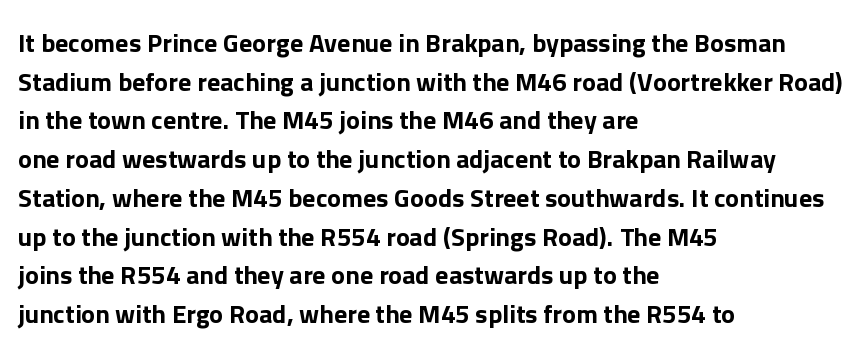
{"italic": "no", "underline": "no", "align": "left", "line_spacing": "normal", "line_spacing_ratio": 1.49, "letter_spacing": "normal", "letter_spacing_em": 0.0, "glyph_px": 26}
